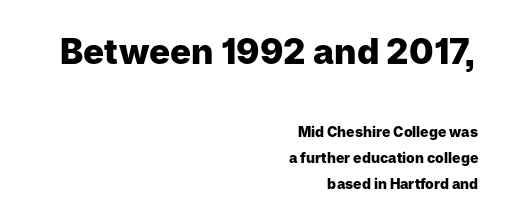
{"serif": "no", "italic": "no", "bold": "yes", "weight": "heavy", "width": "normal", "stroke_contrast": "low", "x_height": "medium", "monospaced": "no", "underline": "no", "align": "right", "line_spacing_ratio": 1.85, "letter_spacing": "normal", "letter_spacing_em": 0.0, "larger_block": "first", "size_ratio": 2.5, "glyph_px": 35}
